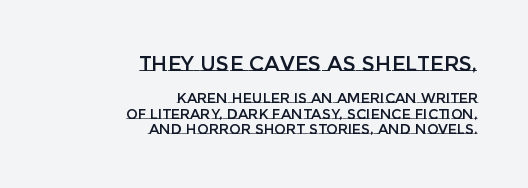
Does the lettering tilt? It doesn't — this is upright. The space directly below the letters is spotless. Leading is clearly below the norm, producing a dense column. There is no visible air inserted between adjacent glyphs. Caption: multi-line text, flush right, ragged left. Does the bottom block carry the larger type? No, the top block does.
